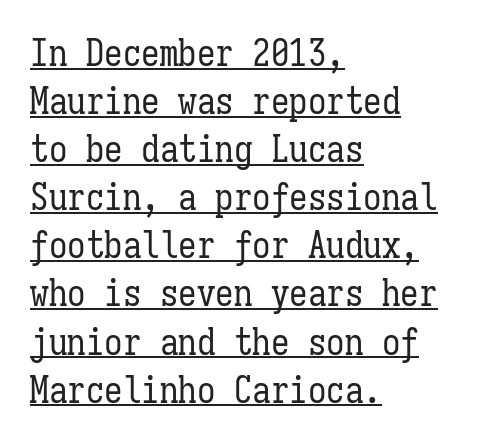
The cut favours lightness, reaching ordinary text weight at its darkest. A typesetter would mark this as roman, not italic. What's the leading like? Ordinary, nothing unusual. Honestly, the underline is the first thing you notice here.
